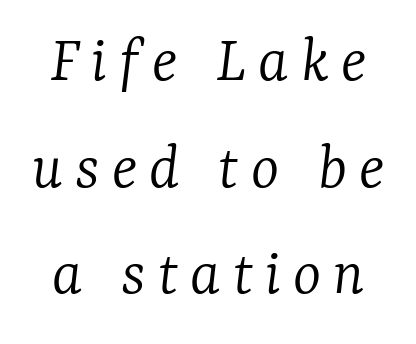
Plain, unruled lines of type. Would a proofreader flag this as italicized? Yes. Ink coverage per letter is moderate at most. The rendering shows small feet on the letterforms — a serif design.
